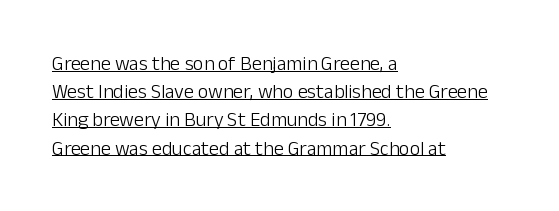
Ordinary non-slanted type is in use. These lines keep a tight, regular rhythm from letter to letter. Every row of glyphs begins at an identical x-position on the left. Heft: none added — not bold. A typographer would call this underscored text. Summary of vertical rhythm: regular, with standard interline spacing.
